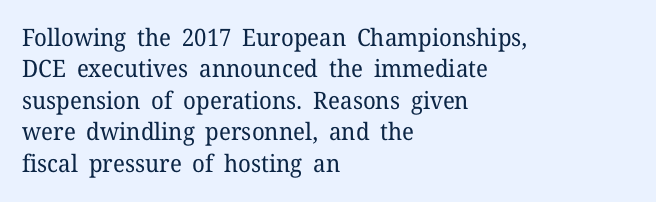
Q: Is the text bold? A: No.
Q: Is the text italic (slanted)? A: No, it is upright.
Q: Is the text underlined? A: No.
Q: How is the paragraph aligned? A: Left-aligned.
Q: Is the spacing between letters normal or unusually wide? A: Normal.
Q: Is the spacing between lines tight, normal or loose? A: Normal.
